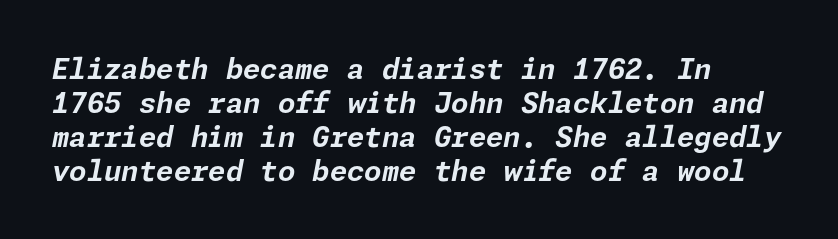
The image shows 28 px bold type, italic (leaning right); set left-aligned, line spacing 1.21x, normal letter spacing, not underlined; low stroke contrast and a medium x-height.
